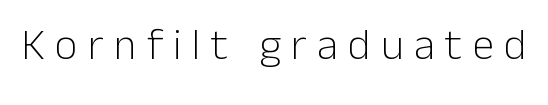
The image shows 44 px light sans-serif type, upright; set unusually wide letter spacing (+0.23 em), not underlined; low stroke contrast and a medium x-height.
